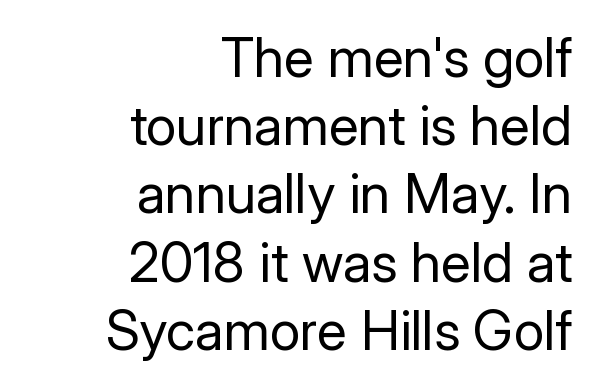
{"serif": "no", "italic": "no", "bold": "no", "weight": "regular", "width": "normal", "stroke_contrast": "low", "x_height": "medium", "monospaced": "no", "underline": "no", "align": "right", "line_spacing_ratio": 1.24, "letter_spacing": "normal", "letter_spacing_em": 0.0, "glyph_px": 55}
